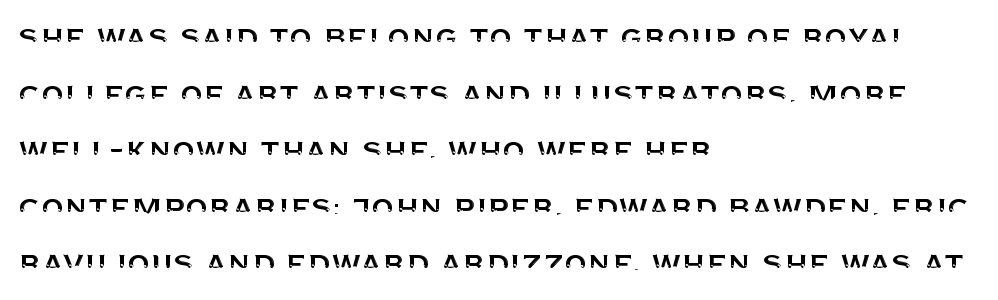
{"serif": "no", "italic": "no", "width": "normal", "stroke_contrast": "medium", "x_height": "large", "monospaced": "no", "underline": "no", "align": "left", "line_spacing": "normal", "line_spacing_ratio": 1.53, "letter_spacing": "normal", "letter_spacing_em": 0.0, "glyph_px": 37}
